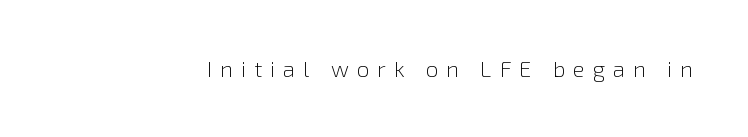
Only glyphs here, with clear space below each row. No extra ink here — the face is not bold. Letter spacing: wide. The typography opts for an upright posture over an oblique one.
